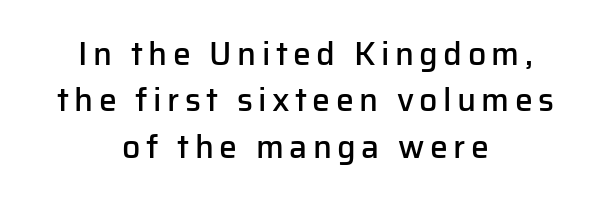
The image shows 32 px semibold sans-serif type, upright; set centered, normal line spacing (1.45x), not underlined; low stroke contrast and a medium x-height.
